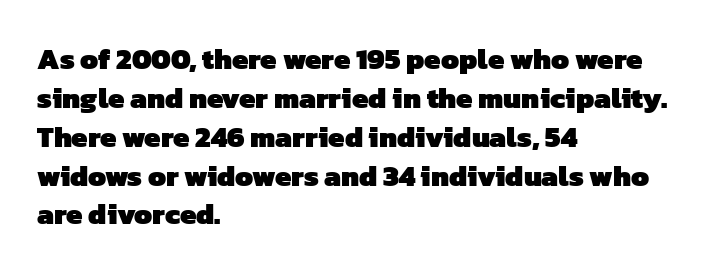
Q: Is the text bold? A: Yes.
Q: Is the typeface a serif or a sans-serif typeface? A: Sans-serif.
Q: Is the text underlined? A: No.
Q: How is the paragraph aligned? A: Left-aligned.
Q: Is the spacing between letters normal or unusually wide? A: Normal.
Q: Is the spacing between lines tight, normal or loose? A: Normal.
Q: Width (condensed, normal, or wide)? A: Normal.
Q: Stroke contrast? A: Low.
Q: x-height? A: Medium.
Q: Monospaced? A: No.
